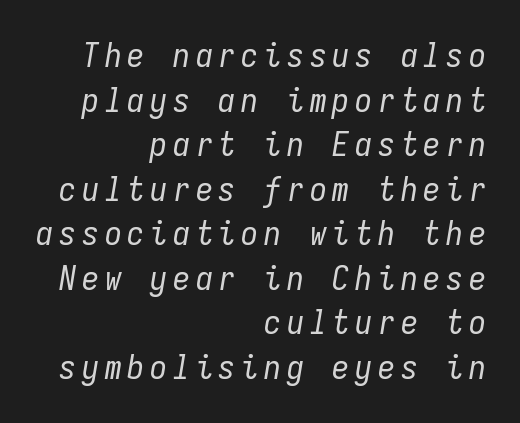
The image shows 34 px regular-weight, condensed type, italic (leaning right), monospaced; set right-aligned, normal line spacing (1.31x), not underlined; low stroke contrast and a medium x-height.
